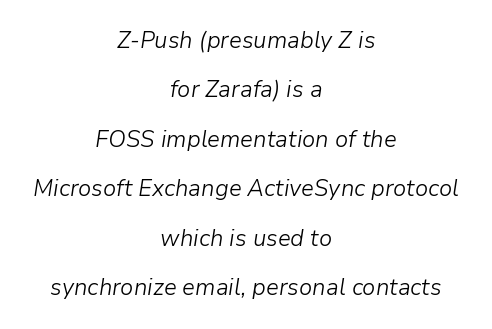
Anything drawn beneath the words? Only blank space. Each new line begins a long way beneath the previous one. Observe the lean: these are italic letterforms. This rendering leaves character spacing at its baseline value.
